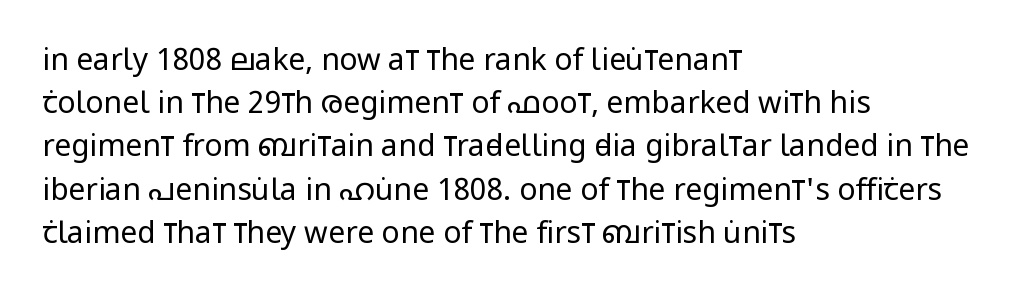
{"serif": "no", "italic": "no", "bold": "no", "weight": "regular", "width": "condensed", "stroke_contrast": "low", "x_height": "large", "monospaced": "no", "underline": "no", "align": "left", "line_spacing": "normal", "line_spacing_ratio": 1.44, "letter_spacing": "normal", "letter_spacing_em": 0.0, "glyph_px": 30}
